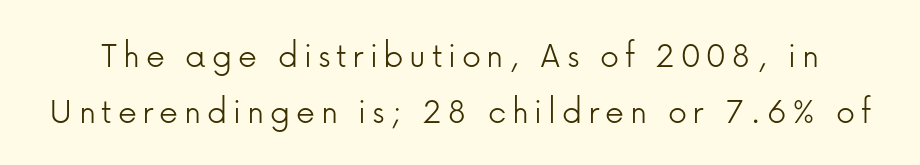
Q: Is the text bold? A: No.
Q: Is the text italic (slanted)? A: No, it is upright.
Q: Is the typeface a serif or a sans-serif typeface? A: Sans-serif.
Q: Is the text underlined? A: No.
Q: Is the spacing between lines tight, normal or loose? A: Normal.
Q: Width (condensed, normal, or wide)? A: Normal.
Q: Stroke contrast? A: Low.
Q: x-height? A: Medium.
Q: Monospaced? A: No.
